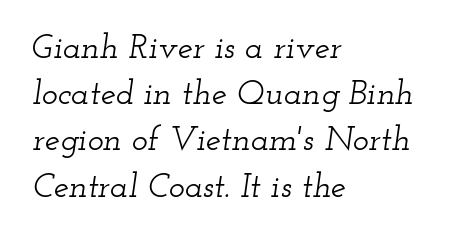
The image shows 34 px wide serif type, italic (leaning right); set left-aligned, normal line spacing (1.36x), normal letter spacing, not underlined; low stroke contrast and a small x-height.
